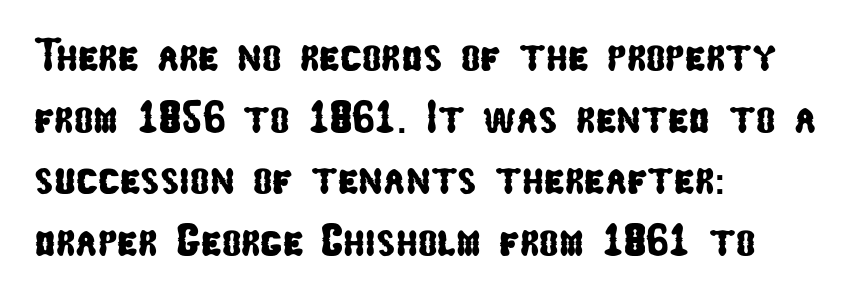
Does the copy run flush right? No — it runs flush left. Is this a fixed-width face? No — the glyphs have proportional, varying widths. The passage shown has conventional tracking throughout. Summary of vertical rhythm: regular, with standard interline spacing. The baseline area is clear.
